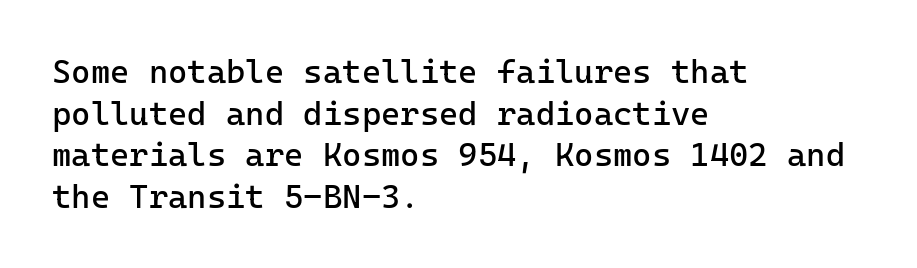
Q: Is the text bold? A: No.
Q: Is the text italic (slanted)? A: No, it is upright.
Q: Is the typeface a serif or a sans-serif typeface? A: Sans-serif.
Q: Is the text underlined? A: No.
Q: How is the paragraph aligned? A: Left-aligned.
Q: Is the spacing between letters normal or unusually wide? A: Normal.
Q: Is the spacing between lines tight, normal or loose? A: Normal.
Q: Width (condensed, normal, or wide)? A: Normal.
Q: Stroke contrast? A: Low.
Q: x-height? A: Medium.
